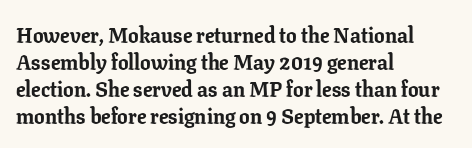
Q: Is the text bold? A: Yes.
Q: Is the text italic (slanted)? A: No, it is upright.
Q: Is the text underlined? A: No.
Q: How is the paragraph aligned? A: Left-aligned.
Q: Is the spacing between letters normal or unusually wide? A: Normal.
Q: Is the spacing between lines tight, normal or loose? A: Normal.
